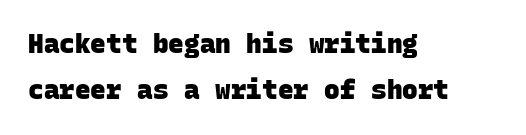
The image shows 26 px bold type; set left-aligned, line spacing 1.78x, normal letter spacing, not underlined.
